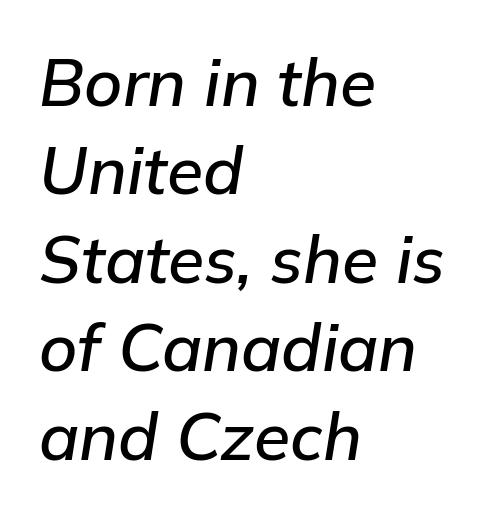
Q: Is the text italic (slanted)? A: Yes, it leans right by about 9 degrees.
Q: Is the text underlined? A: No.
Q: How is the paragraph aligned? A: Left-aligned.
Q: Is the spacing between letters normal or unusually wide? A: Normal.
Q: Is the spacing between lines tight, normal or loose? A: Normal.
Q: Width (condensed, normal, or wide)? A: Normal.
Q: Stroke contrast? A: Low.
Q: x-height? A: Medium.
Q: Monospaced? A: No.
